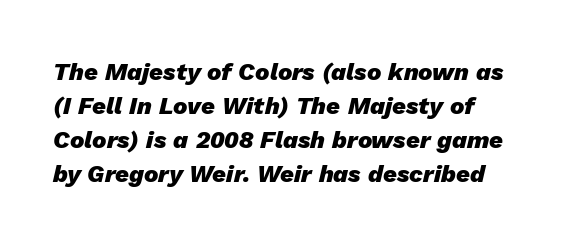
The image shows 24 px bold type, italic (leaning right); set normal line spacing (1.42x), normal letter spacing, not underlined.
